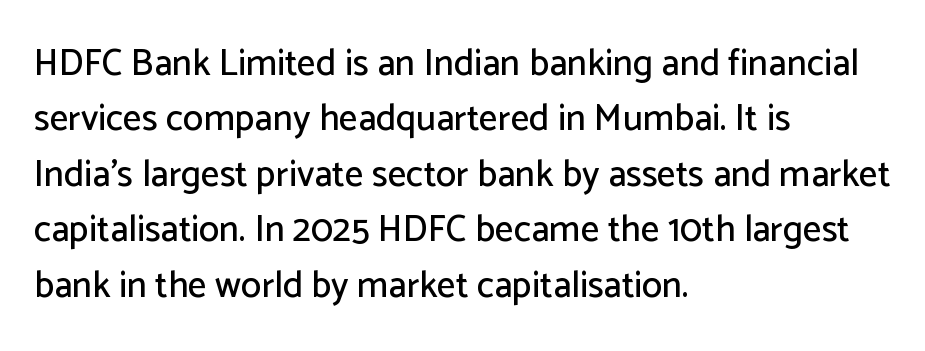
The image shows 37 px sans-serif type, upright; set left-aligned, normal line spacing (1.5x), normal letter spacing, not underlined; low stroke contrast and a medium x-height.
